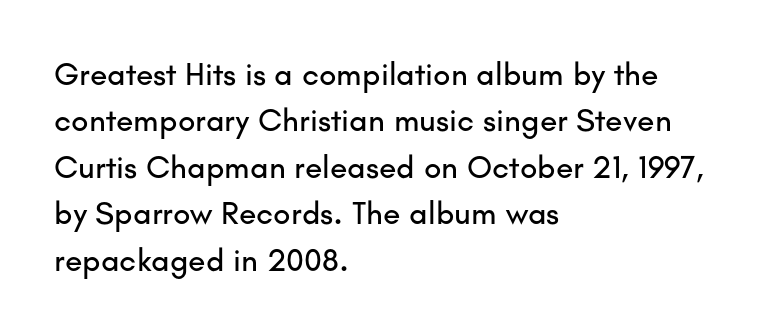
The specimen omits any rule beneath the text block's lines. Notice how the passage keeps a crisp vertical edge on the left only. The face used here is proportionally spaced, like ordinary book or web type. If you measured baseline to baseline, you'd find a middling distance. Ascenders rise straight up at ninety degrees. The letters carry no serifs — their stems end cleanly without finishing strokes.
